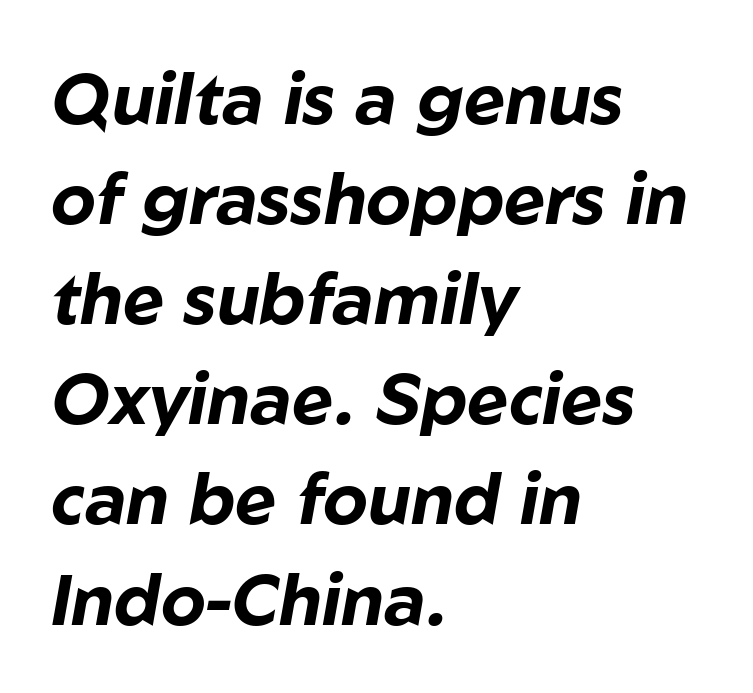
The vertical gap from one line to the next is medium. Typographic density is high because the face is bold. The glyphs are unaccompanied by any horizontal stroke below them. Reading down the block, your eye returns to a fixed left position each line. Between one letter and the next there's only the usual sliver of space. You could not count columns in this text — the font is proportionally spaced.
